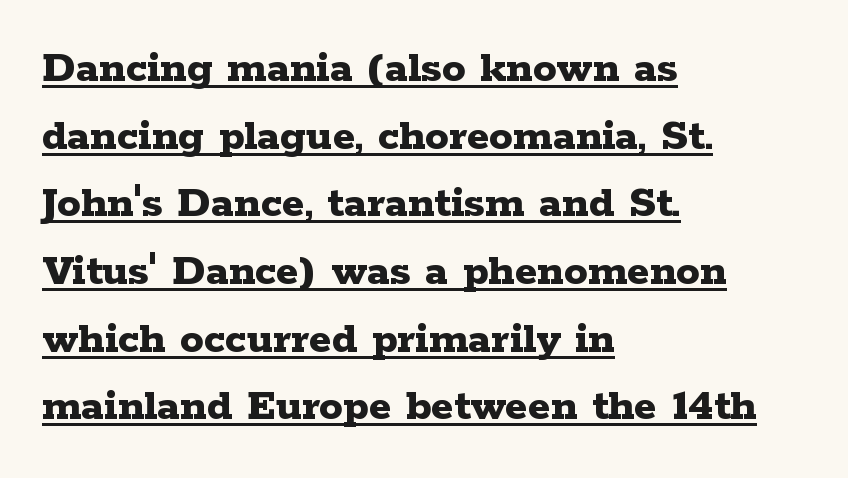
The designer went with a serif here, giving each stem small feet. The string is rendered with underlining switched on. Tracking here is standard; glyphs follow each other at the usual distance. Reading down the column, the eye jumps a familiar distance to each next line. Proportional: the letters do not fall into vertical columns.
